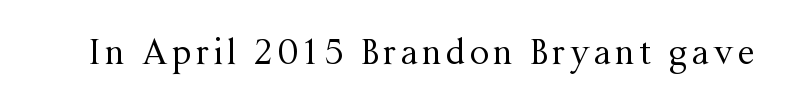
Q: Is the text bold? A: No.
Q: Is the text italic (slanted)? A: No, it is upright.
Q: Is the typeface a serif or a sans-serif typeface? A: Serif.
Q: Is the text underlined? A: No.
Q: Width (condensed, normal, or wide)? A: Normal.
Q: Stroke contrast? A: Medium.
Q: x-height? A: Medium.
Q: Monospaced? A: No.
